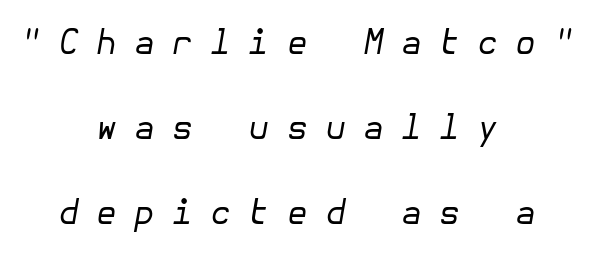
{"italic": "yes", "lean": "right", "slant_degrees": 10, "bold": "no", "weight": "regular", "width": "normal", "stroke_contrast": "low", "x_height": "medium", "underline": "no", "align": "center", "line_spacing": "loose", "line_spacing_ratio": 2.5, "letter_spacing": "wide", "letter_spacing_em": 0.5, "glyph_px": 34}
